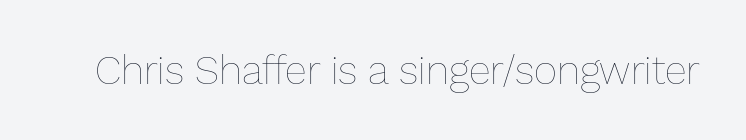
Q: Is the text bold? A: No.
Q: Is the text italic (slanted)? A: No, it is upright.
Q: Is the text underlined? A: No.
Q: Is the spacing between letters normal or unusually wide? A: Normal.
Q: Width (condensed, normal, or wide)? A: Normal.
Q: Stroke contrast? A: Low.
Q: x-height? A: Medium.
Q: Monospaced? A: No.
